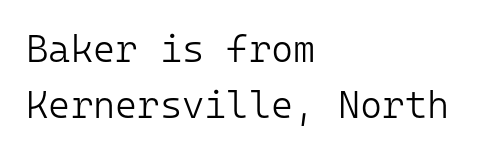
{"serif": "no", "italic": "no", "bold": "no", "weight": "light", "width": "normal", "stroke_contrast": "low", "x_height": "medium", "monospaced": "yes", "underline": "no", "align": "left", "line_spacing": "normal", "line_spacing_ratio": 1.47, "letter_spacing": "normal", "letter_spacing_em": 0.0, "glyph_px": 38}
